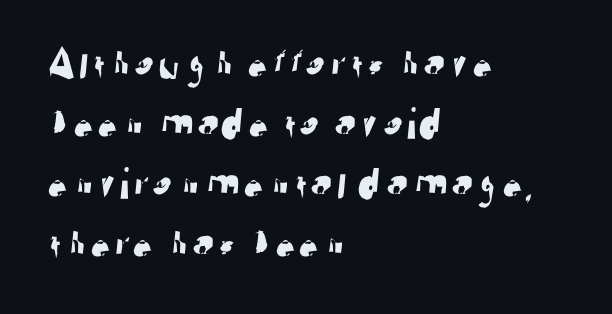
The image shows 45 px sans-serif type; set left-aligned, normal line spacing (1.33x), normal letter spacing, not underlined; low stroke contrast and a medium x-height.
